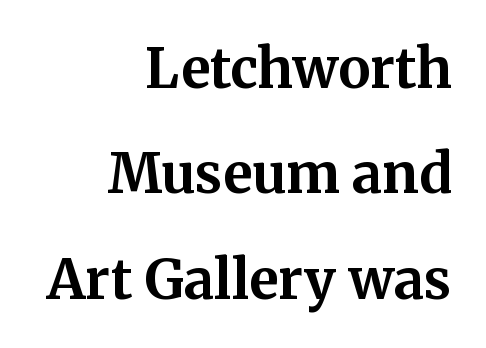
Q: Is the text bold? A: Yes.
Q: Is the text italic (slanted)? A: No, it is upright.
Q: Is the typeface a serif or a sans-serif typeface? A: Serif.
Q: Is the text underlined? A: No.
Q: How is the paragraph aligned? A: Right-aligned.
Q: Is the spacing between letters normal or unusually wide? A: Normal.
Q: Is the spacing between lines tight, normal or loose? A: Loose.
Q: Width (condensed, normal, or wide)? A: Normal.
Q: Stroke contrast? A: Medium.
Q: x-height? A: Medium.
Q: Monospaced? A: No.
